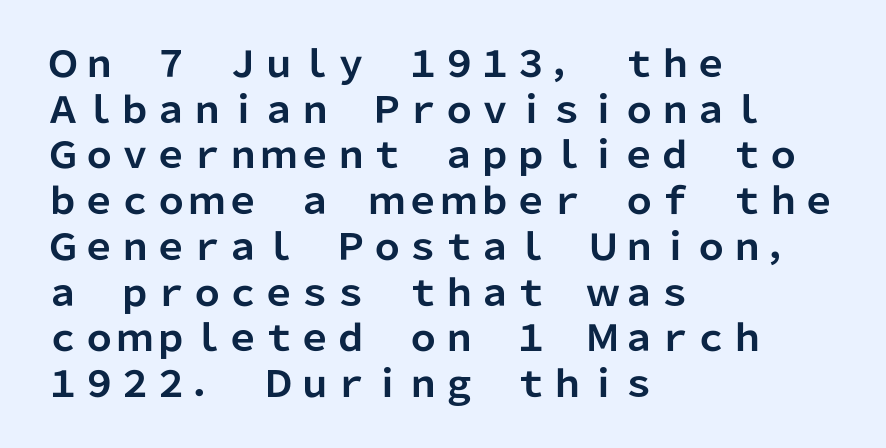
Look at the tracking — it's just the regular setting, nothing added. The glyphs are unaccompanied by any horizontal stroke below them. These lines are rendered in a variable-pitch font. The passage is arranged the way most books set body copy — flush left. Posture: straight, roman, zero tilt.
